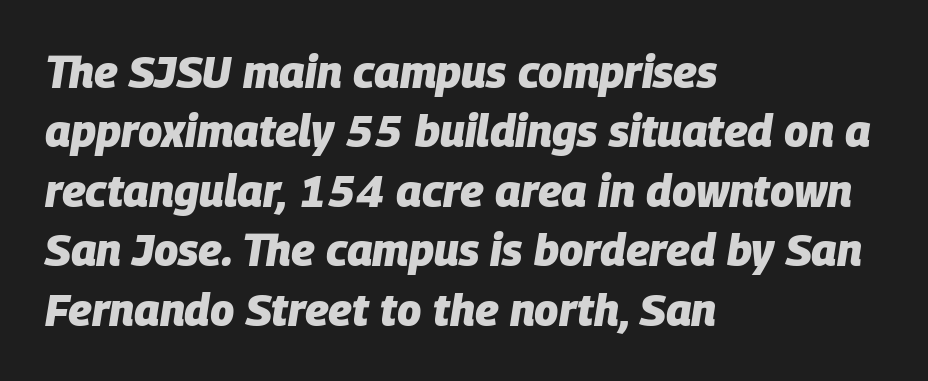
{"italic": "yes", "lean": "right", "slant_degrees": 9, "bold": "yes", "weight": "heavy", "width": "normal", "stroke_contrast": "low", "x_height": "large", "monospaced": "no", "underline": "no", "align": "left", "line_spacing": "normal", "line_spacing_ratio": 1.35, "letter_spacing": "normal", "letter_spacing_em": 0.0, "glyph_px": 44}
